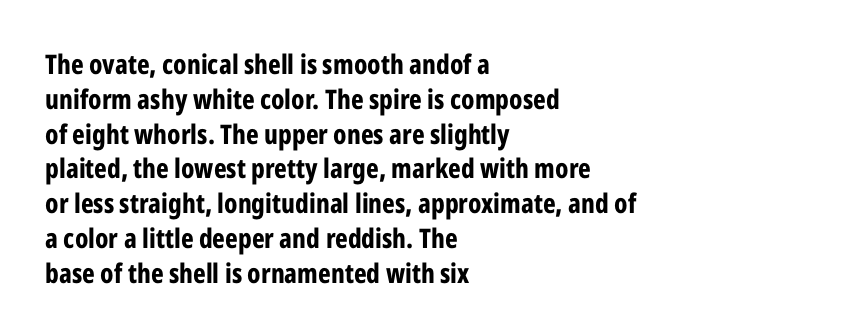
The words here are not underlined. Style check: upright. Typesetter's note: full bold, strokes at maximum text heaviness. Left-aligned paragraph, ragged on the right. One glance says typical: line gaps are just what's usual. Look at the tracking — it's just the regular setting, nothing added.
